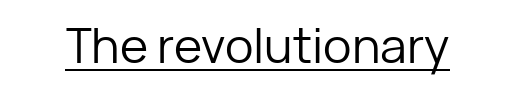
The image shows 48 px regular-weight sans-serif type, upright; set normal letter spacing, underlined; low stroke contrast and a medium x-height.
